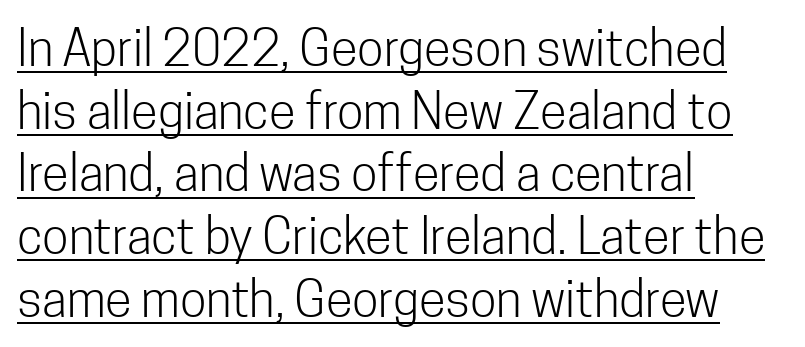
Letter spacing: default. Each line starts at the same left margin while the right side varies. A rule runs beneath these lines of type. The designer left line spacing at the default.
